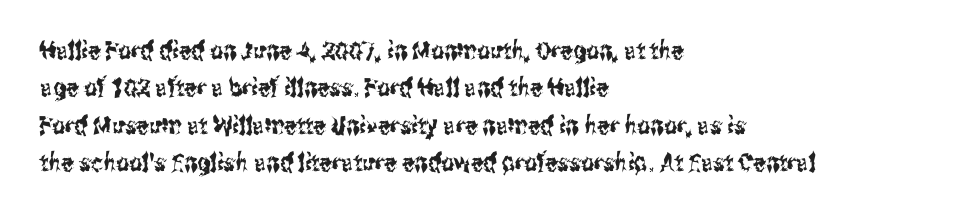
The rendering anchors every line to the left-hand side. The vertical gap from one line to the next is medium. The letterforms sit shoulder to shoulder at normal distance. Lines of text with bare space underneath. This is roman type, the default non-slanted kind.
